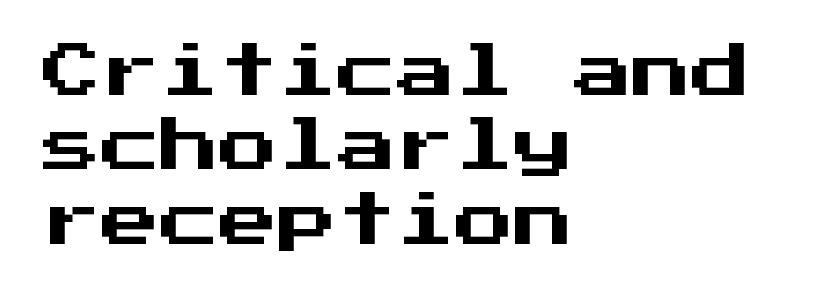
Q: Is the text italic (slanted)? A: No, it is upright.
Q: Is the typeface a serif or a sans-serif typeface? A: Sans-serif.
Q: Is the text underlined? A: No.
Q: How is the paragraph aligned? A: Left-aligned.
Q: Is the spacing between letters normal or unusually wide? A: Normal.
Q: Is the spacing between lines tight, normal or loose? A: Normal.
Q: Width (condensed, normal, or wide)? A: Normal.
Q: Stroke contrast? A: Medium.
Q: x-height? A: Medium.
Q: Monospaced? A: Yes.
